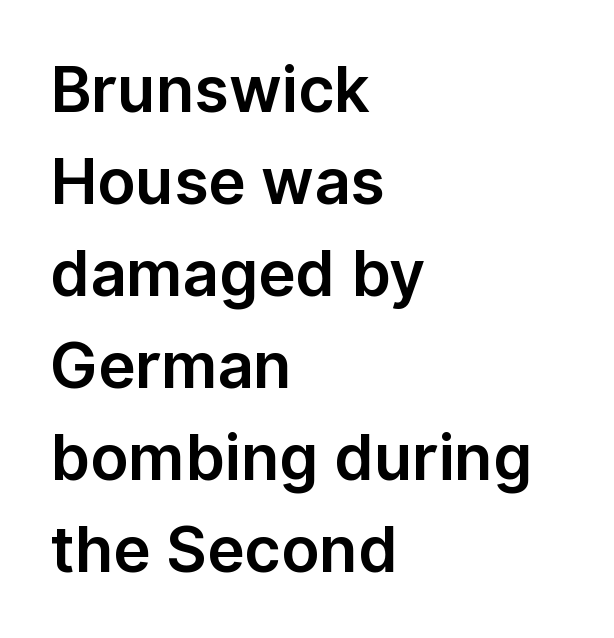
The image shows 63 px sans-serif type, upright; set left-aligned, normal line spacing (1.46x), normal letter spacing, not underlined; low stroke contrast and a medium x-height.
